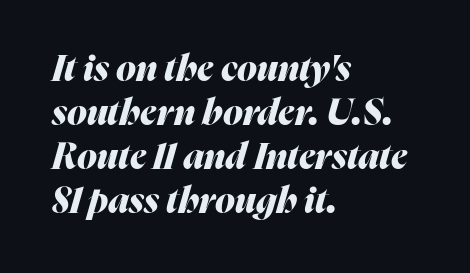
Q: Is the text bold? A: Yes.
Q: Is the text italic (slanted)? A: Yes, it leans right by about 16 degrees.
Q: Is the text underlined? A: No.
Q: How is the paragraph aligned? A: Left-aligned.
Q: Is the spacing between letters normal or unusually wide? A: Normal.
Q: Width (condensed, normal, or wide)? A: Normal.
Q: Stroke contrast? A: Medium.
Q: x-height? A: Medium.
Q: Monospaced? A: No.
